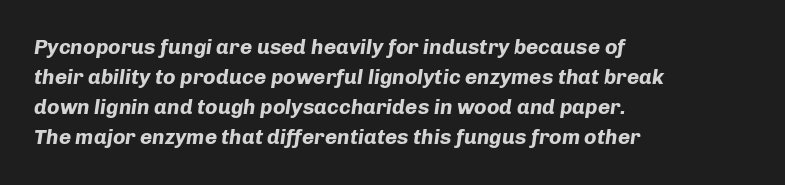
The image shows 21 px bold type, italic (leaning right); set left-aligned, normal line spacing (1.43x), normal letter spacing, not underlined.
